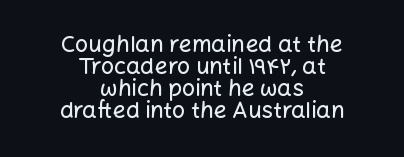
Vertical strokes here are truly vertical. Reading down the block, each line starts at a different indent, mirrored at its end. A typesetter would call this leading minimal, almost set solid. The letterforms sit shoulder to shoulder at normal distance.
